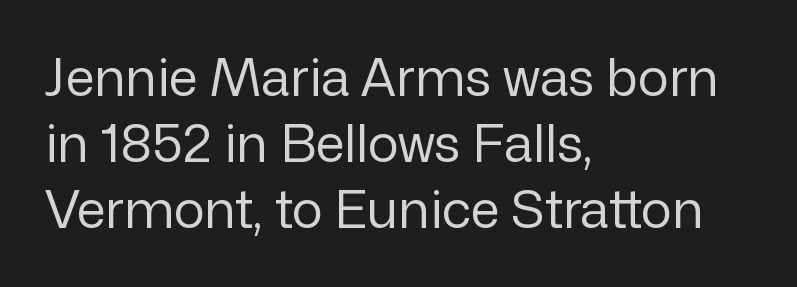
Q: Is the text bold? A: No.
Q: Is the text italic (slanted)? A: No, it is upright.
Q: Is the typeface a serif or a sans-serif typeface? A: Sans-serif.
Q: Is the text underlined? A: No.
Q: How is the paragraph aligned? A: Left-aligned.
Q: Is the spacing between letters normal or unusually wide? A: Normal.
Q: Is the spacing between lines tight, normal or loose? A: Normal.
Q: Width (condensed, normal, or wide)? A: Normal.
Q: Stroke contrast? A: Low.
Q: x-height? A: Medium.
Q: Monospaced? A: No.
